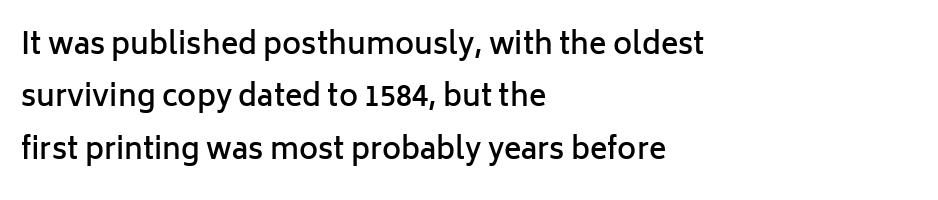
Q: Is the text bold? A: Semi-bold.
Q: Is the text italic (slanted)? A: No, it is upright.
Q: Is the typeface a serif or a sans-serif typeface? A: Sans-serif.
Q: Is the text underlined? A: No.
Q: How is the paragraph aligned? A: Left-aligned.
Q: Is the spacing between letters normal or unusually wide? A: Normal.
Q: Width (condensed, normal, or wide)? A: Normal.
Q: Stroke contrast? A: Low.
Q: x-height? A: Medium.
Q: Monospaced? A: No.
